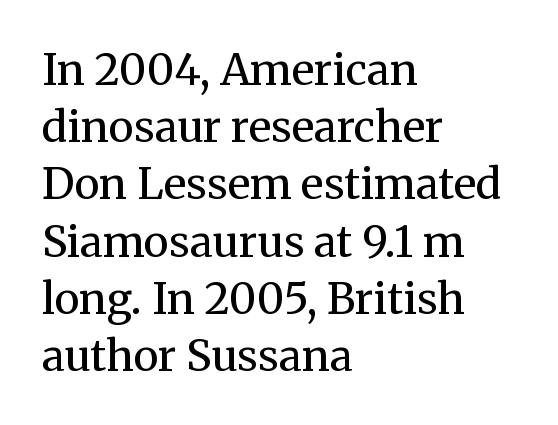
{"serif": "yes", "italic": "no", "bold": "no", "weight": "regular", "width": "normal", "stroke_contrast": "medium", "x_height": "medium", "monospaced": "no", "underline": "no", "align": "left", "line_spacing": "normal", "line_spacing_ratio": 1.33, "letter_spacing": "normal", "letter_spacing_em": 0.0, "glyph_px": 43}
